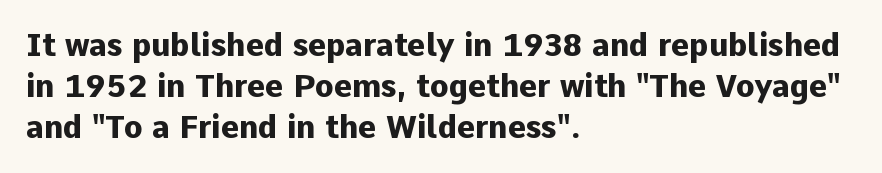
{"serif": "no", "italic": "no", "bold": "yes", "weight": "heavy", "width": "normal", "stroke_contrast": "low", "x_height": "medium", "monospaced": "no", "underline": "no", "align": "left", "line_spacing": "normal", "line_spacing_ratio": 1.33, "letter_spacing": "normal", "letter_spacing_em": 0.0, "glyph_px": 31}
